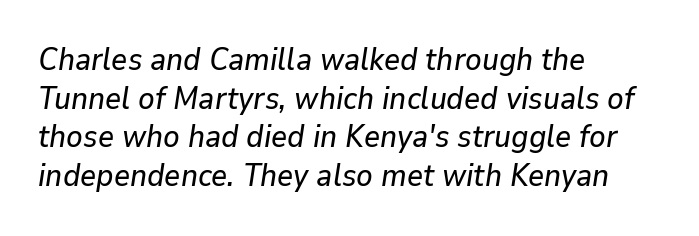
The rag falls on the right side of this text block. Varying glyph widths throughout — classic text-font behaviour. Quick note: interline space is typical. Only glyphs here, with clear space below each row.
